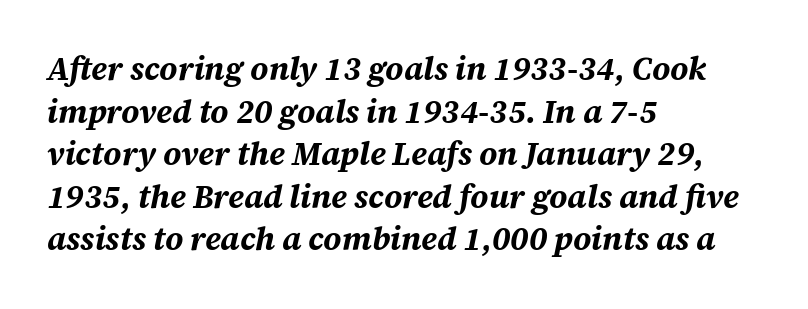
The image shows 32 px bold type, italic (leaning right); set left-aligned, normal line spacing (1.33x), normal letter spacing, not underlined; medium stroke contrast and a large x-height.
